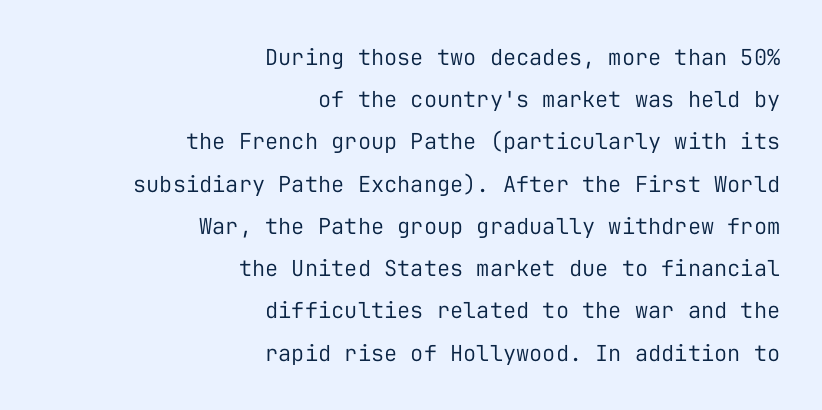
The paragraph has a hard right edge and a soft left edge. The lettering stays uniformly vertical, giving the passage a roman look. The leading is generous, giving the passage an open texture. Glyph-to-glyph distance matches everyday printed text. The letters look calm and open, with moderate or lighter stems.
